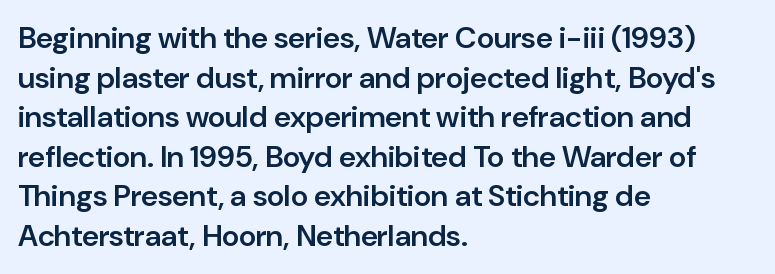
Q: Is the text bold? A: Semi-bold.
Q: Is the text italic (slanted)? A: No, it is upright.
Q: Is the typeface a serif or a sans-serif typeface? A: Sans-serif.
Q: Is the text underlined? A: No.
Q: How is the paragraph aligned? A: Left-aligned.
Q: Is the spacing between letters normal or unusually wide? A: Normal.
Q: Is the spacing between lines tight, normal or loose? A: Normal.
Q: Width (condensed, normal, or wide)? A: Normal.
Q: Stroke contrast? A: Low.
Q: x-height? A: Medium.
Q: Monospaced? A: No.
